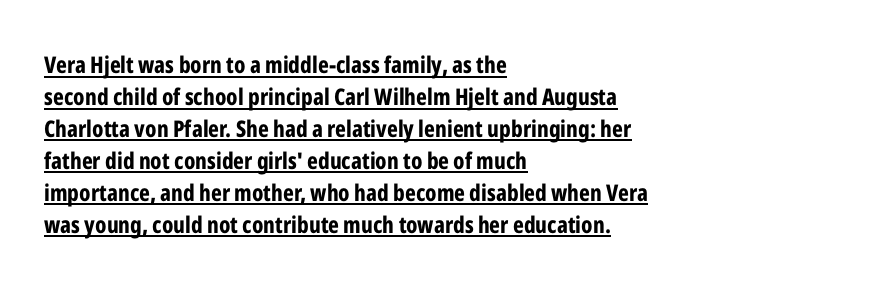
The image shows 23 px bold type, upright; set left-aligned, normal line spacing (1.39x), normal letter spacing, underlined.
